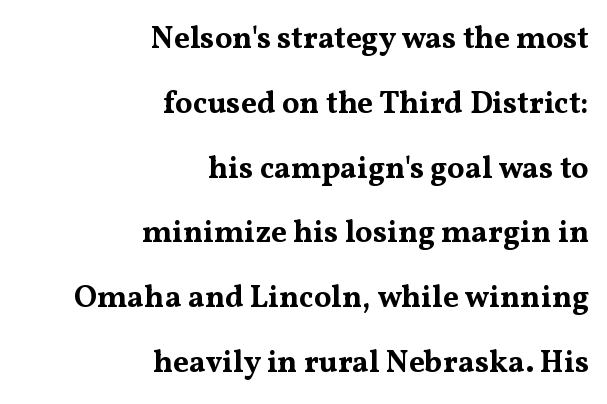
The image shows 31 px bold, wide serif type, upright; set right-aligned, loose line spacing (2.09x), normal letter spacing, not underlined; medium stroke contrast and a medium x-height.
